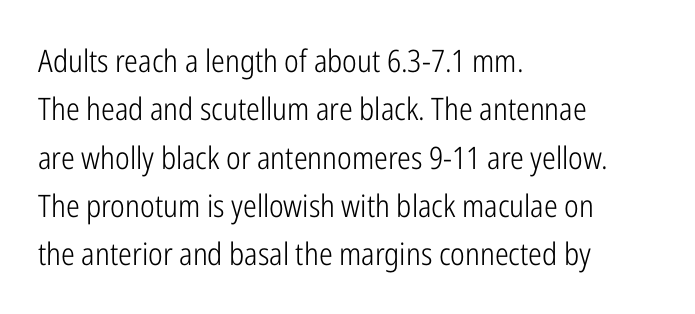
The type family on display is of the sans-serif kind. Standard letterfit; no display-style spreading of the glyphs. Looks like regular typesetting: each glyph gets only the width it needs. Compared with a typical body face, this is equally light or lighter still. The rendering uses a moderate line-height, typical for paragraphs.
